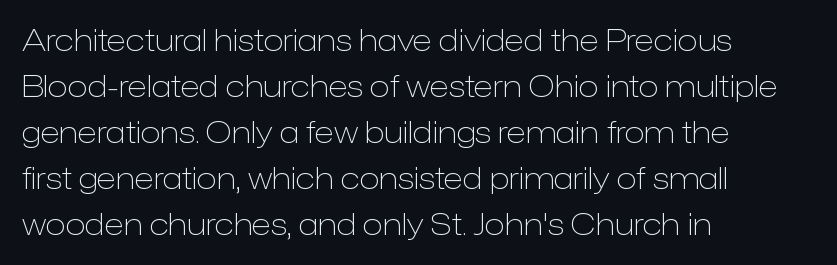
Q: Is the text bold? A: No.
Q: Is the text italic (slanted)? A: No, it is upright.
Q: Is the typeface a serif or a sans-serif typeface? A: Sans-serif.
Q: Is the text underlined? A: No.
Q: How is the paragraph aligned? A: Left-aligned.
Q: Is the spacing between letters normal or unusually wide? A: Normal.
Q: Is the spacing between lines tight, normal or loose? A: Normal.
Q: Width (condensed, normal, or wide)? A: Normal.
Q: Stroke contrast? A: Low.
Q: x-height? A: Medium.
Q: Monospaced? A: No.
